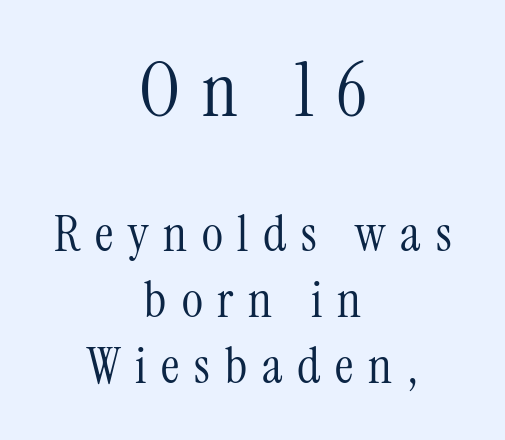
Q: Is the text bold? A: No.
Q: Is the text italic (slanted)? A: No, it is upright.
Q: Is the typeface a serif or a sans-serif typeface? A: Serif.
Q: Is the text underlined? A: No.
Q: How is the paragraph aligned? A: Centered.
Q: Is the spacing between letters normal or unusually wide? A: Unusually wide.
Q: Is the spacing between lines tight, normal or loose? A: Normal.
Q: Which block of text is set in a larger size, the first (top) or the second (bottom)? A: The first (top) one.
Q: Width (condensed, normal, or wide)? A: Condensed.
Q: Stroke contrast? A: Medium.
Q: x-height? A: Medium.
Q: Monospaced? A: No.
